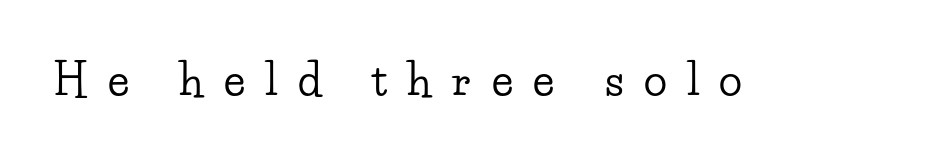
{"serif": "yes", "italic": "no", "width": "wide", "stroke_contrast": "low", "x_height": "small", "monospaced": "no", "underline": "no", "letter_spacing": "wide", "letter_spacing_em": 0.48, "glyph_px": 43}
